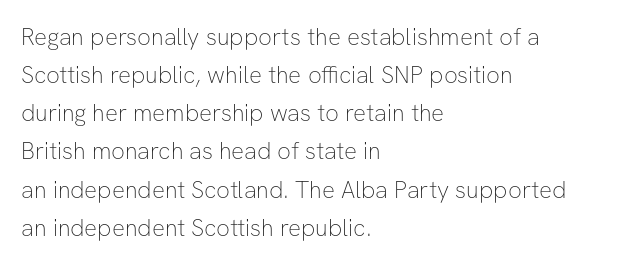
{"italic": "no", "bold": "no", "underline": "no", "align": "left", "line_spacing": "normal", "line_spacing_ratio": 1.59, "letter_spacing": "normal", "letter_spacing_em": 0.0, "glyph_px": 24}
